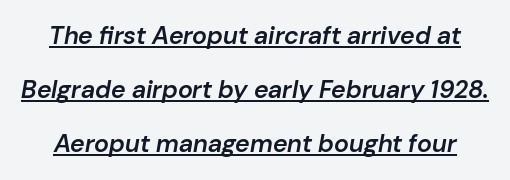
Q: Is the text bold? A: Semi-bold.
Q: Is the text italic (slanted)? A: Yes, it leans right by about 10 degrees.
Q: Is the text underlined? A: Yes.
Q: Is the spacing between letters normal or unusually wide? A: Normal.
Q: Is the spacing between lines tight, normal or loose? A: Loose.
